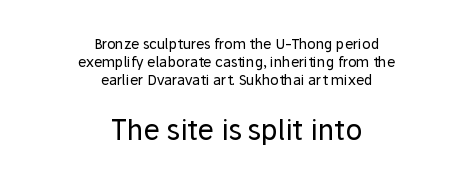
Q: Is the text bold? A: No.
Q: Is the text italic (slanted)? A: No, it is upright.
Q: Is the typeface a serif or a sans-serif typeface? A: Sans-serif.
Q: Is the text underlined? A: No.
Q: How is the paragraph aligned? A: Centered.
Q: Is the spacing between letters normal or unusually wide? A: Normal.
Q: Is the spacing between lines tight, normal or loose? A: Normal.
Q: Which block of text is set in a larger size, the first (top) or the second (bottom)? A: The second (bottom) one.
Q: Width (condensed, normal, or wide)? A: Normal.
Q: Stroke contrast? A: Low.
Q: x-height? A: Medium.
Q: Monospaced? A: No.
